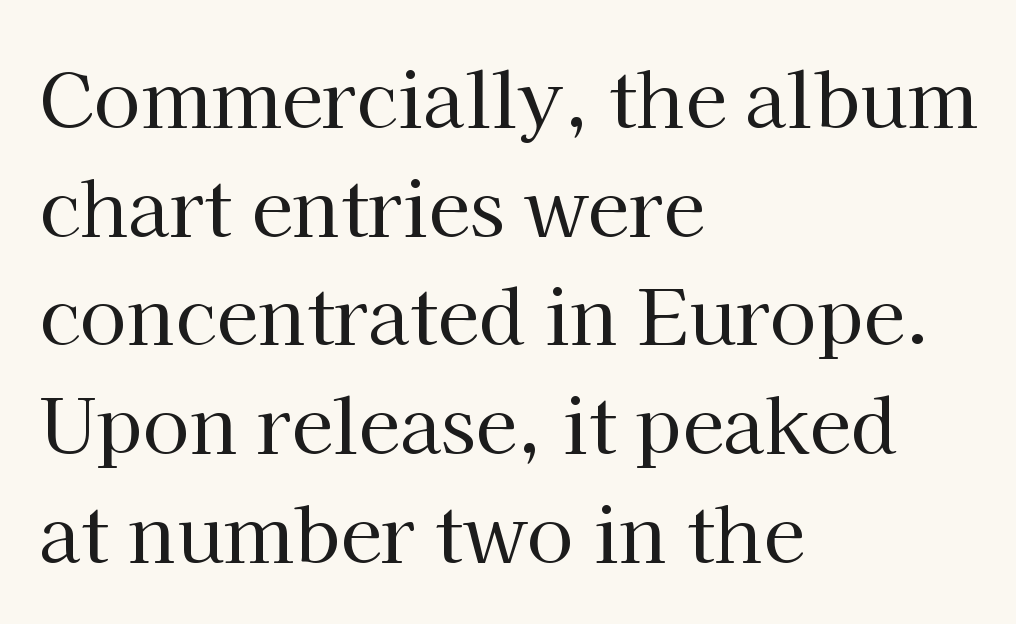
The type is set solid horizontally, with unmodified tracking. This rendering employs a face with finishing strokes, i.e., a serif. Do the letters lean? They stand straight. Normally led — the rows are evenly, conventionally spaced.
